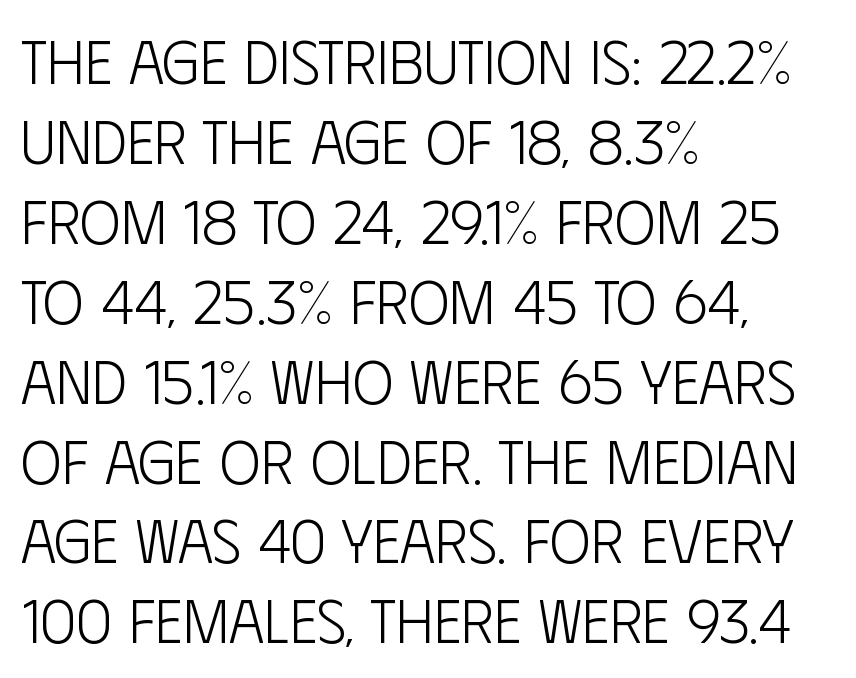
The image shows 61 px light, condensed sans-serif type, upright; set left-aligned, normal line spacing (1.31x), normal letter spacing, not underlined; low stroke contrast and a large x-height.
